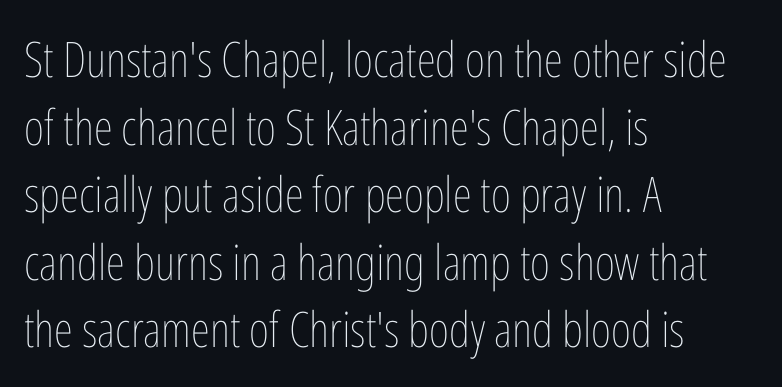
Q: Is the text bold? A: No.
Q: Is the text italic (slanted)? A: No, it is upright.
Q: Is the text underlined? A: No.
Q: How is the paragraph aligned? A: Left-aligned.
Q: Is the spacing between letters normal or unusually wide? A: Normal.
Q: Is the spacing between lines tight, normal or loose? A: Normal.
Q: Width (condensed, normal, or wide)? A: Condensed.
Q: Stroke contrast? A: Low.
Q: x-height? A: Medium.
Q: Monospaced? A: No.
